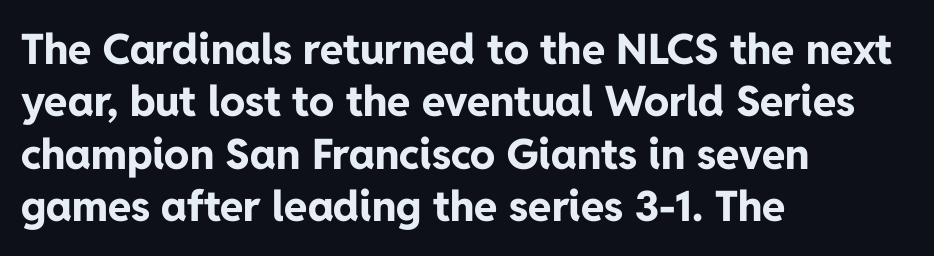
The passage shown has conventional tracking throughout. Posture: upright roman. In terms of letterform style, serifs are entirely absent. Notice how thick the strokes are: this is what a full bold looks like. Decoration check: the copy has no underline.
